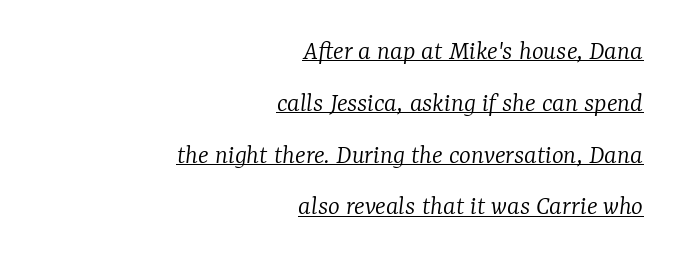
Q: Is the text bold? A: No.
Q: Is the text italic (slanted)? A: Yes, it leans right by about 7 degrees.
Q: Is the typeface a serif or a sans-serif typeface? A: Serif.
Q: Is the text underlined? A: Yes.
Q: How is the paragraph aligned? A: Right-aligned.
Q: Is the spacing between letters normal or unusually wide? A: Normal.
Q: Width (condensed, normal, or wide)? A: Normal.
Q: Stroke contrast? A: Low.
Q: x-height? A: Medium.
Q: Monospaced? A: No.
